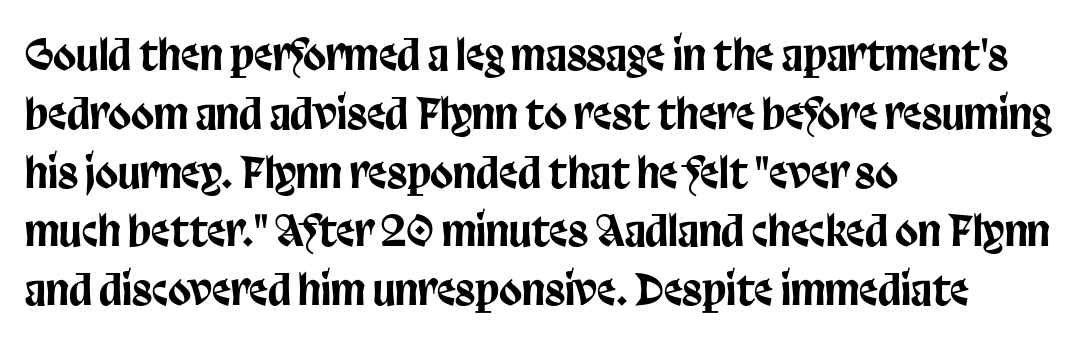
Q: Is the text italic (slanted)? A: No, it is upright.
Q: Is the typeface a serif or a sans-serif typeface? A: Sans-serif.
Q: Is the text underlined? A: No.
Q: How is the paragraph aligned? A: Left-aligned.
Q: Is the spacing between letters normal or unusually wide? A: Normal.
Q: Is the spacing between lines tight, normal or loose? A: Normal.
Q: Width (condensed, normal, or wide)? A: Condensed.
Q: Stroke contrast? A: Low.
Q: x-height? A: Large.
Q: Monospaced? A: No.
